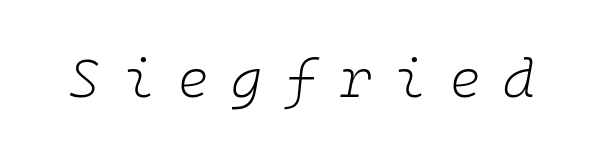
Honestly, there is no underline to notice here at all. Each stroke keeps to a modest, everyday thickness or less. Compared with typical body copy, the letter spacing here is much looser. In terms of posture, this sample is oblique.
